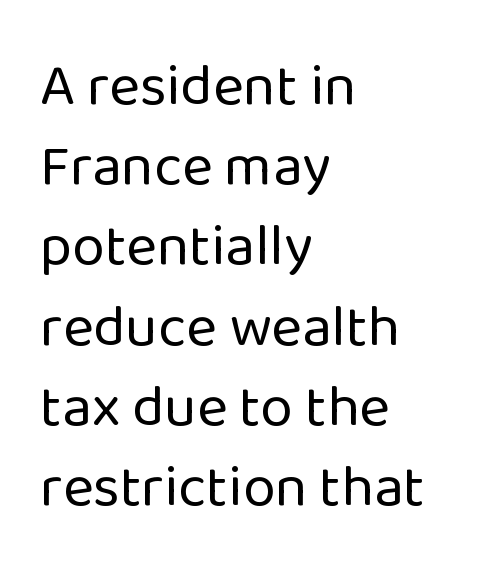
{"serif": "no", "italic": "no", "bold": "no", "weight": "regular", "width": "normal", "stroke_contrast": "low", "x_height": "medium", "monospaced": "no", "underline": "no", "align": "left", "line_spacing": "normal", "line_spacing_ratio": 1.36, "letter_spacing": "normal", "letter_spacing_em": 0.0, "glyph_px": 59}
